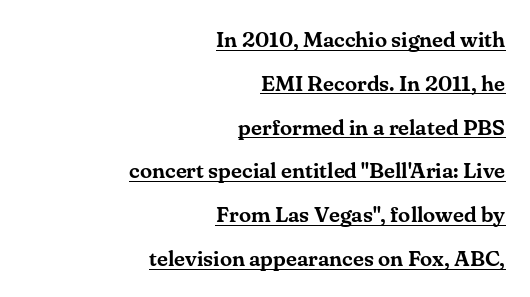
The compositor pushed each line to the right boundary. The lettering holds an erect, upright posture throughout. A continuous stroke trails under the words, as in a hyperlink. Tracking here is standard; glyphs follow each other at the usual distance.
